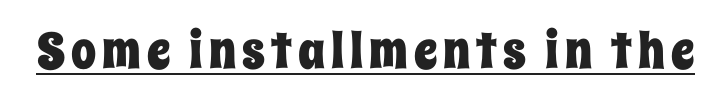
Q: Is the text italic (slanted)? A: No, it is upright.
Q: Is the text underlined? A: Yes.
Q: Width (condensed, normal, or wide)? A: Condensed.
Q: Stroke contrast? A: Low.
Q: x-height? A: Large.
Q: Monospaced? A: No.
